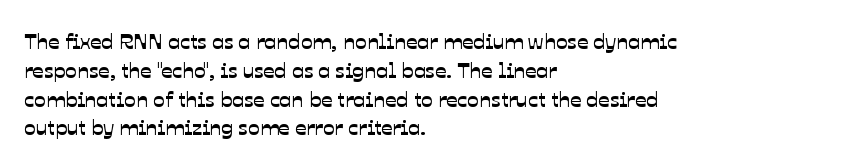
The image shows 22 px text type; set left-aligned, normal line spacing (1.31x), normal letter spacing, not underlined.
